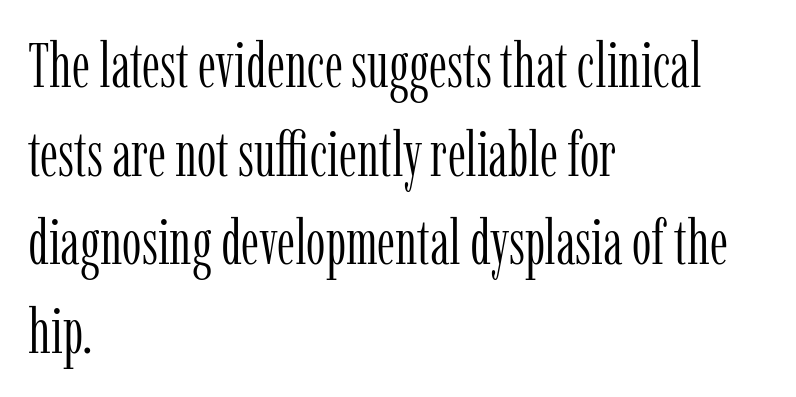
The image shows 62 px light, condensed serif type, upright; set left-aligned, normal line spacing (1.43x), normal letter spacing, not underlined; low stroke contrast and a medium x-height.
